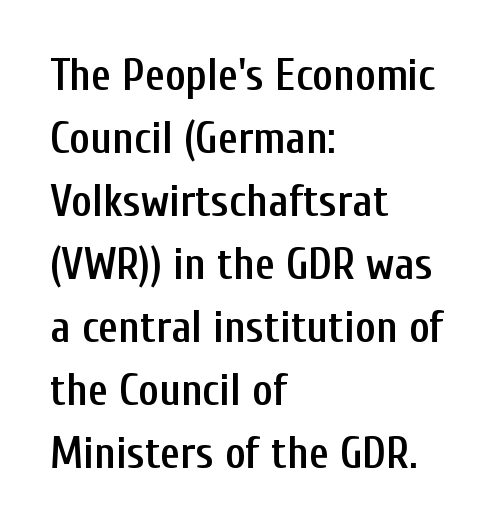
{"serif": "no", "italic": "no", "bold": "semi", "weight": "semibold", "width": "condensed", "stroke_contrast": "low", "x_height": "medium", "monospaced": "no", "underline": "no", "align": "left", "line_spacing": "normal", "line_spacing_ratio": 1.43, "letter_spacing": "normal", "letter_spacing_em": 0.0, "glyph_px": 44}
